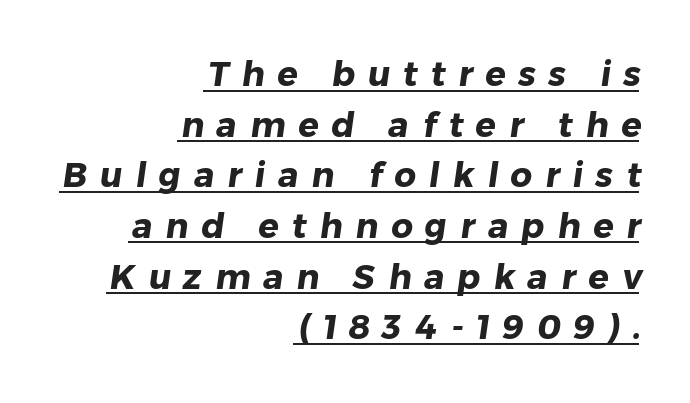
Alignment: flush right. Normally led — the rows are evenly, conventionally spaced. You'd pick this weight for a headline — it's a proper bold. The font family rendered here belongs to the sans-serif group. Glyph-to-glyph distance is far greater than everyday printed text.
